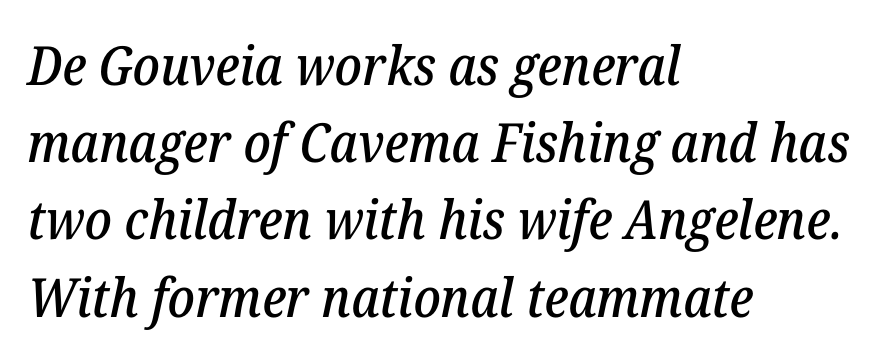
The image shows 54 px serif type, italic (leaning right); set left-aligned, normal line spacing (1.43x), normal letter spacing, not underlined; low stroke contrast and a medium x-height.
